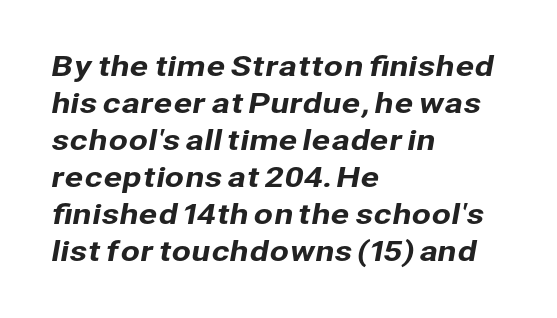
Is there much room between lines? A standard amount, neither cramped nor airy. The passage shown is not underscored anywhere. Think of a printed novel: that variable character pitch is what you see here. Tracking here is standard; glyphs follow each other at the usual distance.
